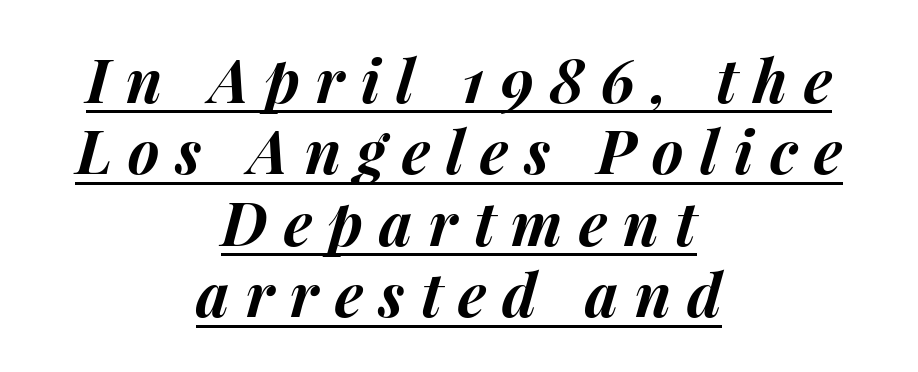
{"italic": "yes", "lean": "right", "slant_degrees": 15, "bold": "yes", "weight": "bold", "width": "normal", "stroke_contrast": "medium", "x_height": "medium", "monospaced": "no", "underline": "yes", "align": "center", "line_spacing_ratio": 1.19, "letter_spacing": "wide", "letter_spacing_em": 0.27, "glyph_px": 60}
